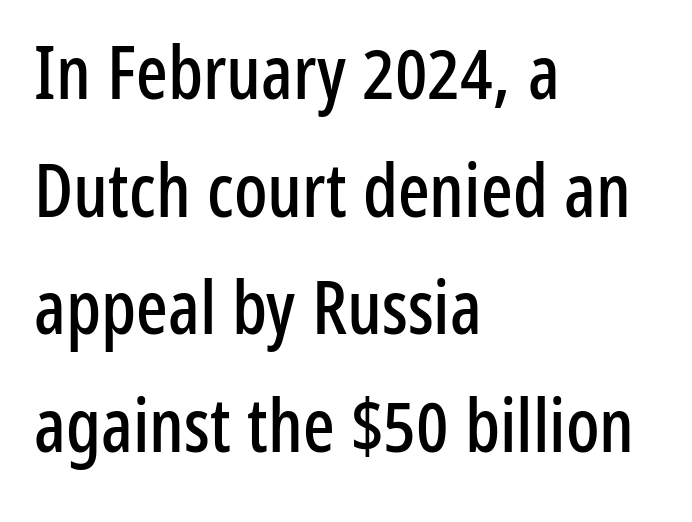
Nope, not italic — everything's standing straight. The font family rendered here belongs to the sans-serif group. One glance says typical: line gaps are just what's usual. Does the copy run flush right? No — it runs flush left.
